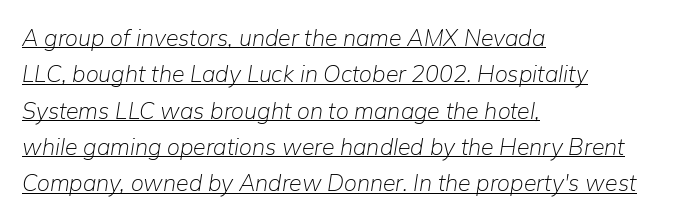
Q: Is the text bold? A: No.
Q: Is the text italic (slanted)? A: Yes, it leans right by about 9 degrees.
Q: Is the text underlined? A: Yes.
Q: How is the paragraph aligned? A: Left-aligned.
Q: Is the spacing between letters normal or unusually wide? A: Normal.
Q: Is the spacing between lines tight, normal or loose? A: Normal.
